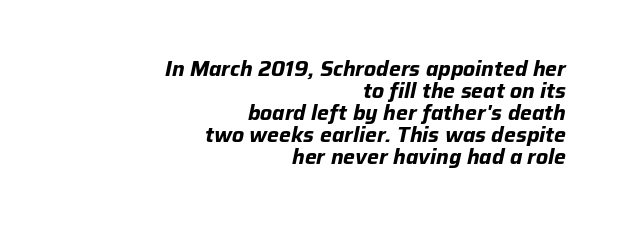
Line endings align vertically; line beginnings do not. Spacing between characters is what you'd get straight out of the box. Looking at the ascenders, they clearly lean. Notice how descenders almost collide with the ascenders below — that's tight leading. Summary of weight: heavy, a full bold.
